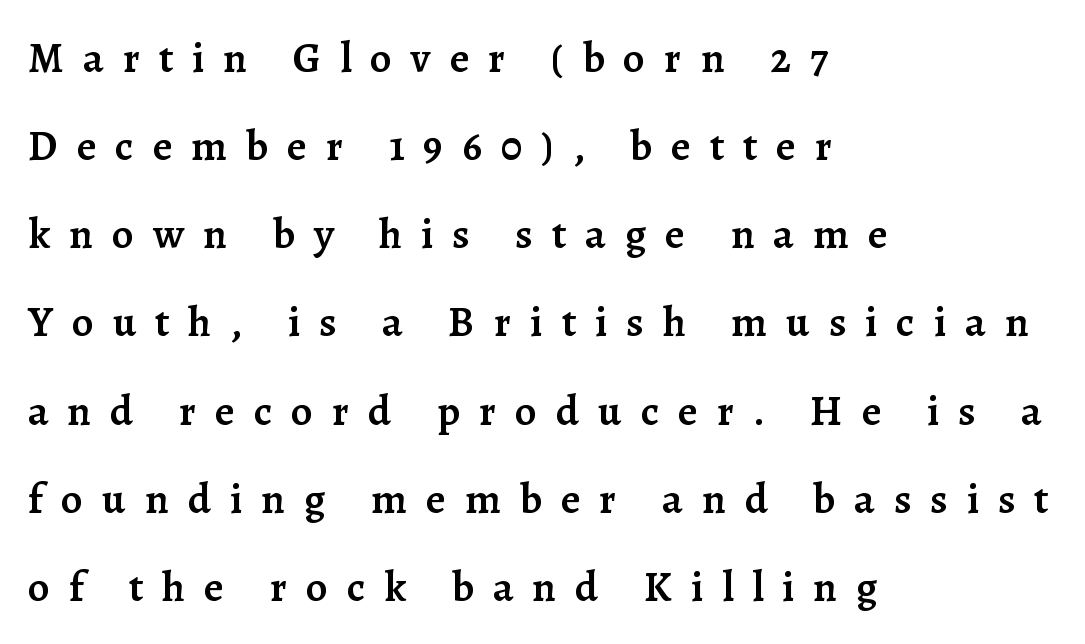
The image shows 43 px semibold serif type, upright; set left-aligned, loose line spacing (2.05x), unusually wide letter spacing (+0.44 em), not underlined; low stroke contrast and a medium x-height.
